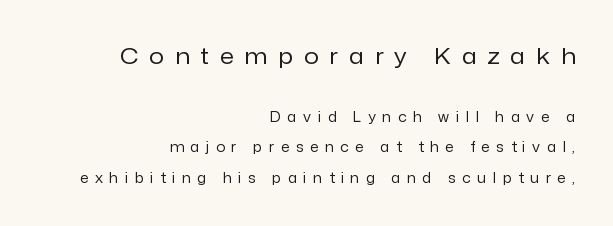
The image shows 23 px text type, upright; set right-aligned, loose line spacing (2.16x), unusually wide letter spacing (+0.48 em), not underlined; the first (top) block is 1.64x larger.
